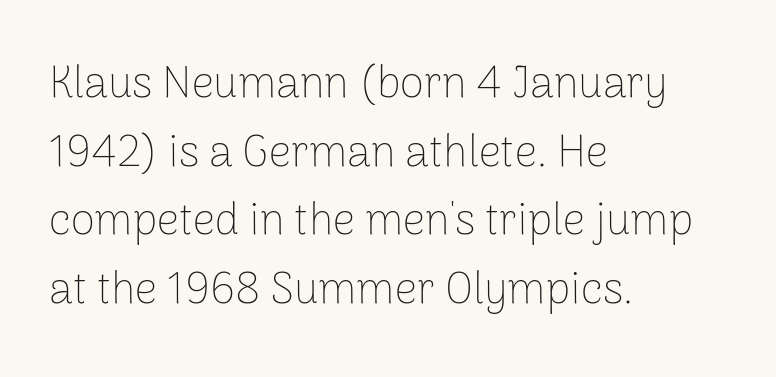
{"serif": "no", "italic": "no", "bold": "no", "weight": "thin", "width": "normal", "stroke_contrast": "low", "x_height": "medium", "monospaced": "no", "underline": "no", "align": "left", "line_spacing": "normal", "line_spacing_ratio": 1.56, "letter_spacing": "normal", "letter_spacing_em": 0.0, "glyph_px": 44}
